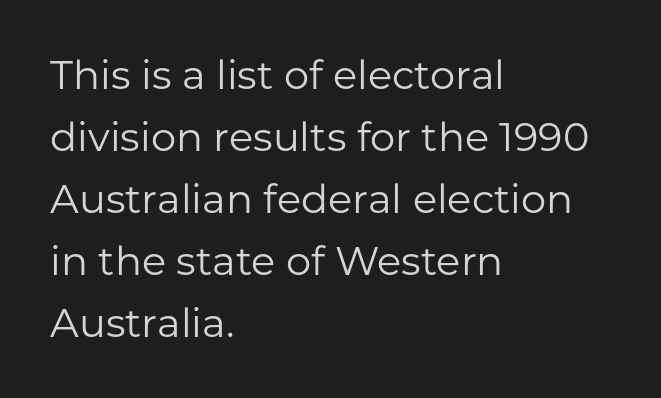
{"serif": "no", "italic": "no", "bold": "no", "weight": "regular", "width": "normal", "stroke_contrast": "low", "x_height": "medium", "monospaced": "no", "underline": "no", "align": "left", "line_spacing": "normal", "line_spacing_ratio": 1.55, "letter_spacing": "normal", "letter_spacing_em": 0.0, "glyph_px": 40}
